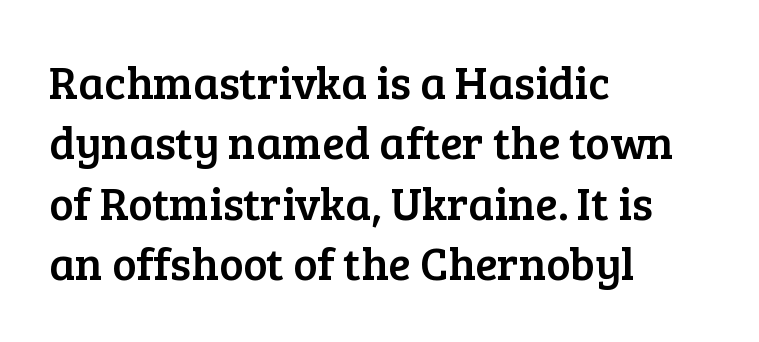
Q: Is the text italic (slanted)? A: No, it is upright.
Q: Is the typeface a serif or a sans-serif typeface? A: Serif.
Q: Is the text underlined? A: No.
Q: How is the paragraph aligned? A: Left-aligned.
Q: Is the spacing between letters normal or unusually wide? A: Normal.
Q: Is the spacing between lines tight, normal or loose? A: Normal.
Q: Width (condensed, normal, or wide)? A: Normal.
Q: Stroke contrast? A: Low.
Q: x-height? A: Medium.
Q: Monospaced? A: No.
